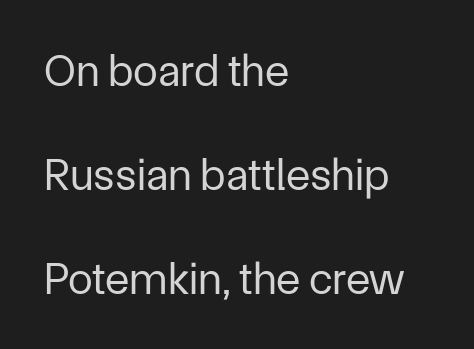
The image shows 45 px regular-weight sans-serif type, upright; set left-aligned, loose line spacing (2.31x), normal letter spacing, not underlined; low stroke contrast and a medium x-height.
